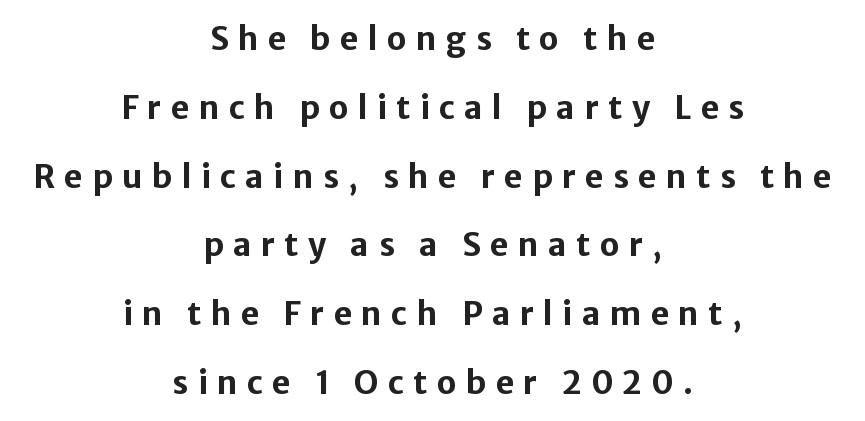
The image shows 32 px bold sans-serif type, upright; set centered, loose line spacing (2.15x), unusually wide letter spacing (+0.29 em), not underlined; low stroke contrast and a medium x-height.
